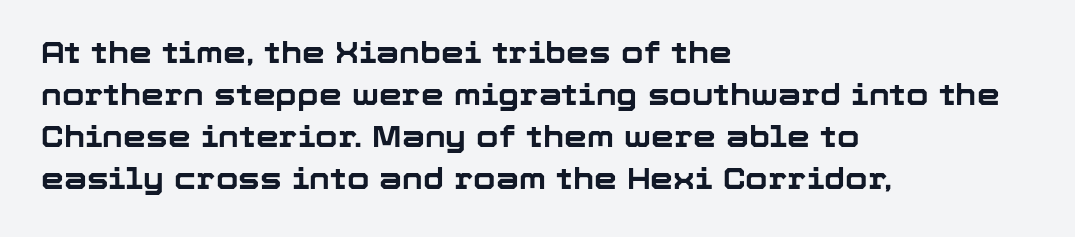
The string is rendered with underlining switched off. Strokes here are thick enough to call this a true bold. Each letter keeps its own natural width here, so spacing adapts to shape. One glance says typical: line gaps are just what's usual.
